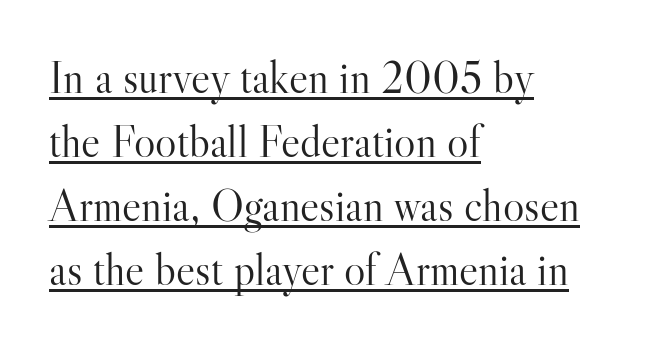
Q: Is the text bold? A: No.
Q: Is the text italic (slanted)? A: No, it is upright.
Q: Is the typeface a serif or a sans-serif typeface? A: Serif.
Q: Is the text underlined? A: Yes.
Q: How is the paragraph aligned? A: Left-aligned.
Q: Is the spacing between letters normal or unusually wide? A: Normal.
Q: Is the spacing between lines tight, normal or loose? A: Normal.
Q: Width (condensed, normal, or wide)? A: Normal.
Q: Stroke contrast? A: High.
Q: x-height? A: Small.
Q: Monospaced? A: No.
